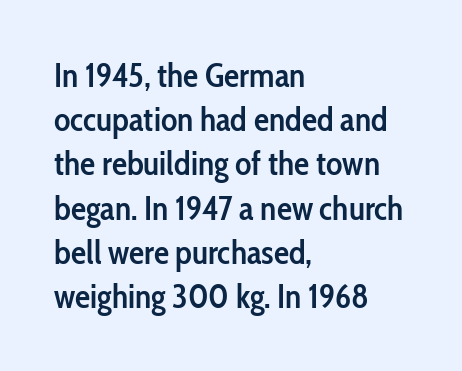
Q: Is the text bold? A: Semi-bold.
Q: Is the text italic (slanted)? A: No, it is upright.
Q: Is the typeface a serif or a sans-serif typeface? A: Sans-serif.
Q: Is the text underlined? A: No.
Q: How is the paragraph aligned? A: Left-aligned.
Q: Is the spacing between letters normal or unusually wide? A: Normal.
Q: Is the spacing between lines tight, normal or loose? A: Normal.
Q: Width (condensed, normal, or wide)? A: Condensed.
Q: Stroke contrast? A: Low.
Q: x-height? A: Medium.
Q: Monospaced? A: No.
